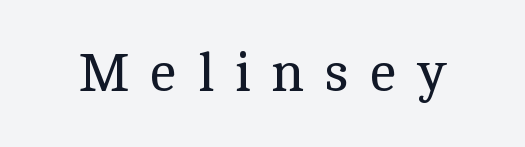
The image shows 55 px regular-weight serif type, upright; set unusually wide letter spacing (+0.37 em), not underlined; a medium x-height.
